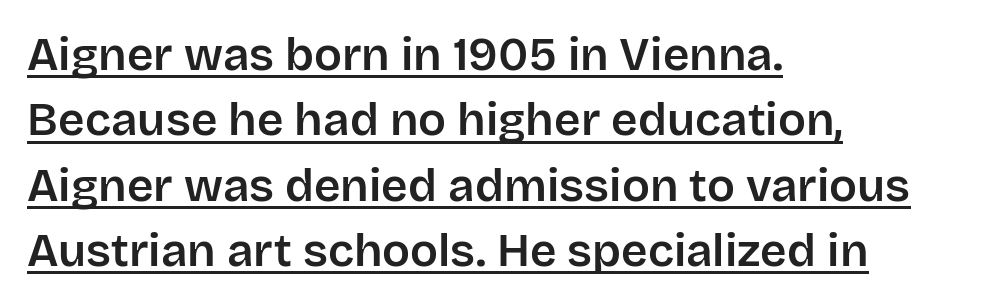
{"serif": "no", "italic": "no", "width": "normal", "stroke_contrast": "low", "x_height": "large", "monospaced": "no", "underline": "yes", "align": "left", "line_spacing": "normal", "line_spacing_ratio": 1.42, "letter_spacing": "normal", "letter_spacing_em": 0.0, "glyph_px": 46}
